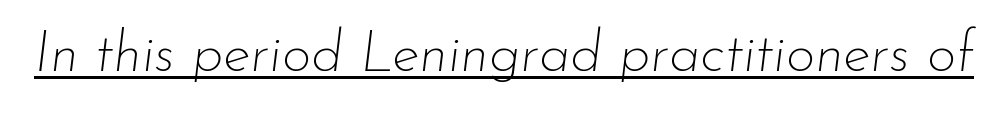
The letters are slanted; this is an italic face. This sample uses plain, unmodified letter spacing. The glyphs are accompanied by a horizontal stroke just below them. You could not count columns in this text — the font is proportionally spaced. The weight would be labelled regular, book, light, or lighter still.
